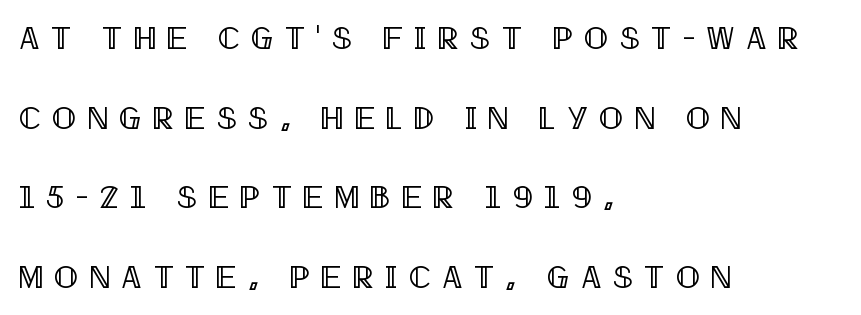
Q: Is the text italic (slanted)? A: No, it is upright.
Q: Is the text underlined? A: No.
Q: How is the paragraph aligned? A: Left-aligned.
Q: Is the spacing between letters normal or unusually wide? A: Unusually wide.
Q: Is the spacing between lines tight, normal or loose? A: Loose.
Q: Width (condensed, normal, or wide)? A: Condensed.
Q: x-height? A: Large.
Q: Monospaced? A: No.
